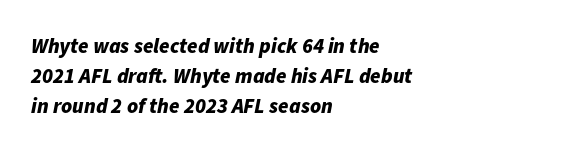
Slanted lettering throughout. Caption: standard tracking, unaltered. Normally led — the rows are evenly, conventionally spaced. The rendering uses a bold face; every stroke is thick and dark. Letters rest on an invisible, unmarked baseline.
